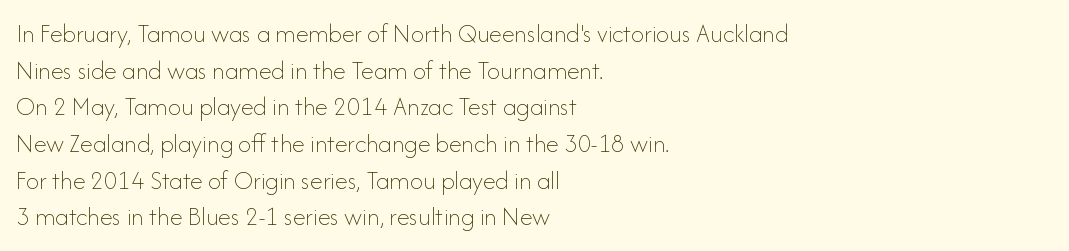
Q: Is the text bold? A: No.
Q: Is the text italic (slanted)? A: No, it is upright.
Q: Is the text underlined? A: No.
Q: How is the paragraph aligned? A: Left-aligned.
Q: Is the spacing between letters normal or unusually wide? A: Normal.
Q: Is the spacing between lines tight, normal or loose? A: Normal.
